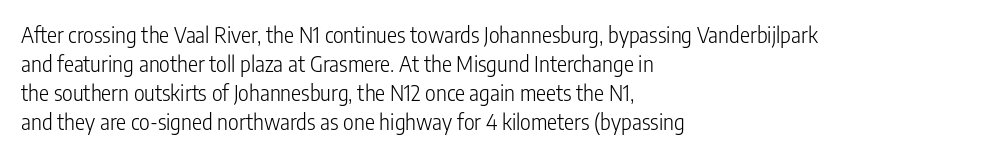
The image shows 21 px text type, upright; set left-aligned, normal line spacing (1.38x), normal letter spacing, not underlined.
